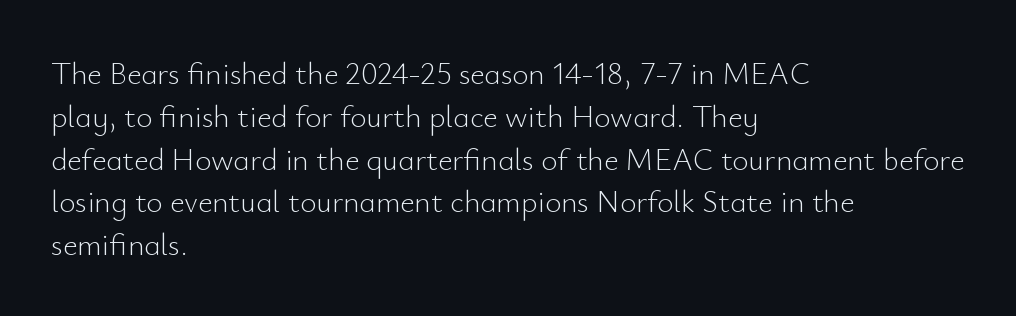
The image shows 31 px light sans-serif type, upright; set left-aligned, normal line spacing (1.38x), normal letter spacing, not underlined; low stroke contrast and a small x-height.
